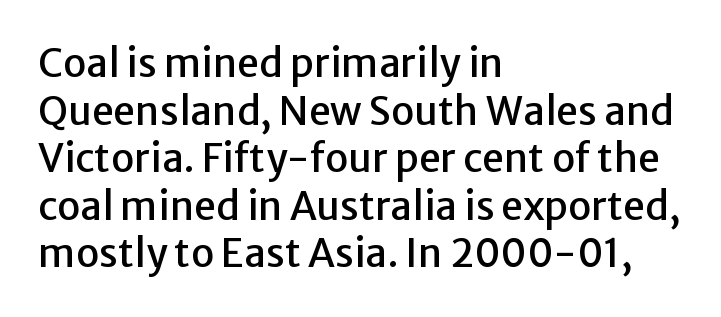
Words appear dense and cohesive because spacing is normal. Rule under the text: the space is simply empty. A typesetter would label this face a sans. Characters remain perfectly vertical along every line. The letters advance in unequal steps, a hallmark of proportional type. The lines are quadded left.
